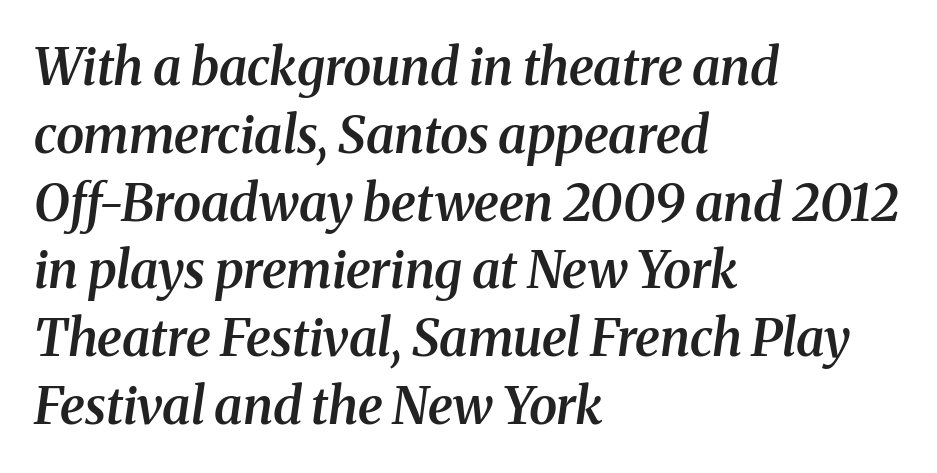
The image shows 51 px semibold serif type, italic (leaning right); set left-aligned, normal line spacing (1.33x), normal letter spacing, not underlined; medium stroke contrast and a medium x-height.
